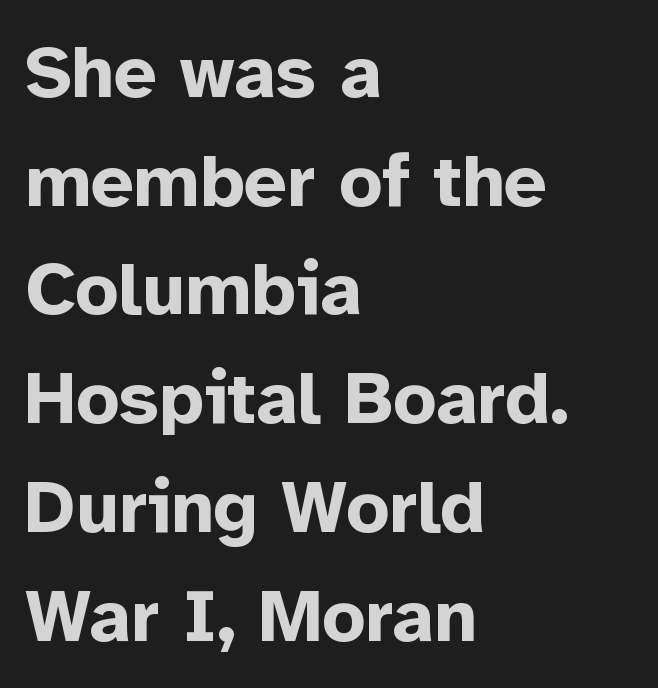
The image shows 75 px bold sans-serif type, upright; set left-aligned, normal line spacing (1.45x), normal letter spacing, not underlined; low stroke contrast and a medium x-height.
